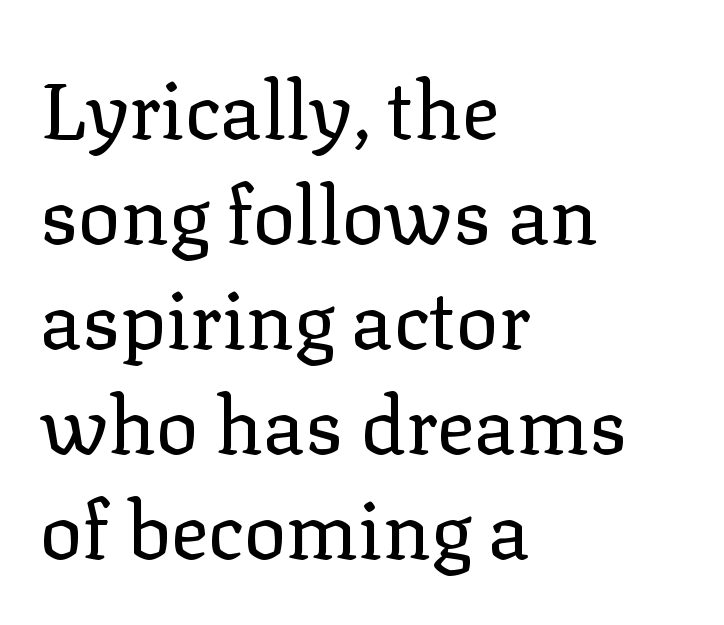
The image shows 79 px regular-weight serif type, upright; set left-aligned, normal line spacing (1.33x), normal letter spacing, not underlined; low stroke contrast and a medium x-height.
